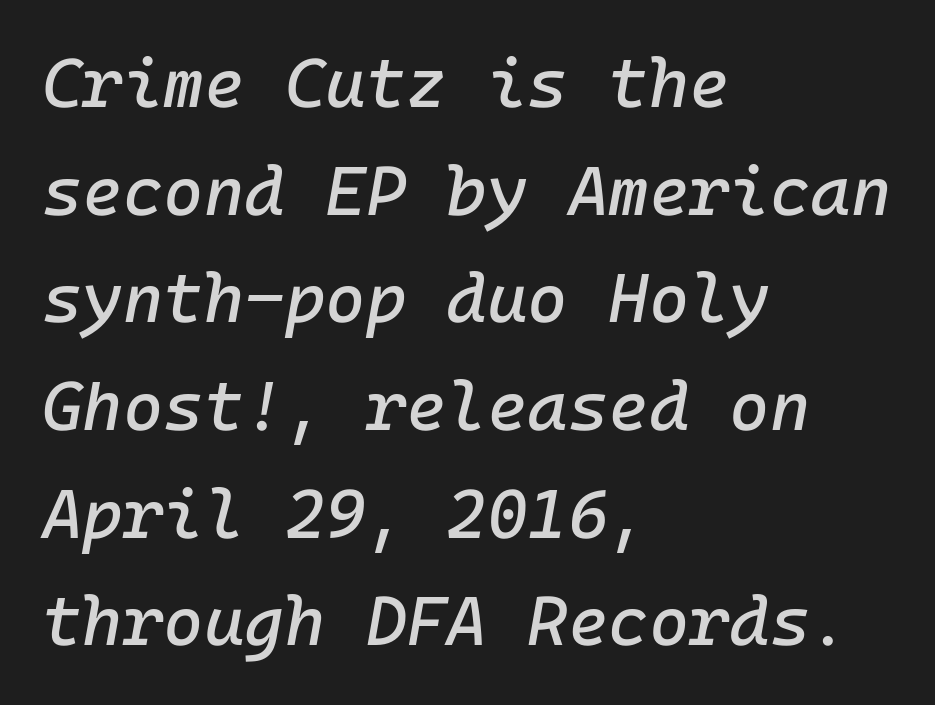
{"italic": "yes", "lean": "right", "slant_degrees": 10, "width": "normal", "stroke_contrast": "low", "x_height": "medium", "underline": "no", "align": "left", "line_spacing": "normal", "line_spacing_ratio": 1.56, "letter_spacing": "normal", "letter_spacing_em": 0.0, "glyph_px": 69}
